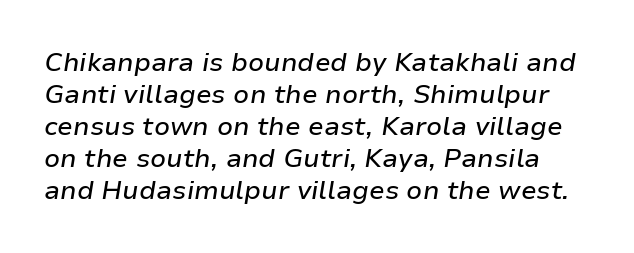
{"italic": "yes", "lean": "right", "slant_degrees": 9, "underline": "no", "line_spacing_ratio": 1.23, "letter_spacing": "normal", "letter_spacing_em": 0.0, "glyph_px": 26}
